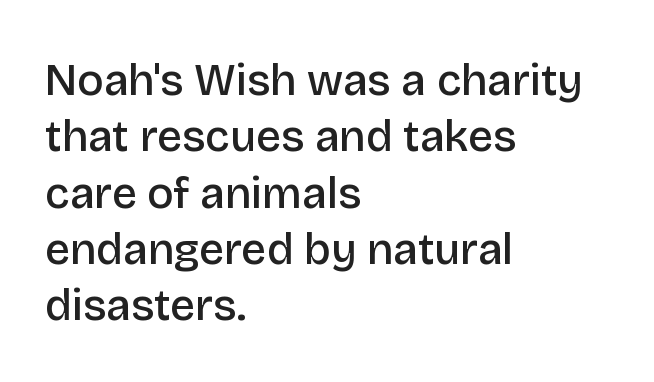
The image shows 44 px semibold sans-serif type, upright; set left-aligned, normal line spacing (1.28x), normal letter spacing, not underlined; low stroke contrast and a large x-height.
